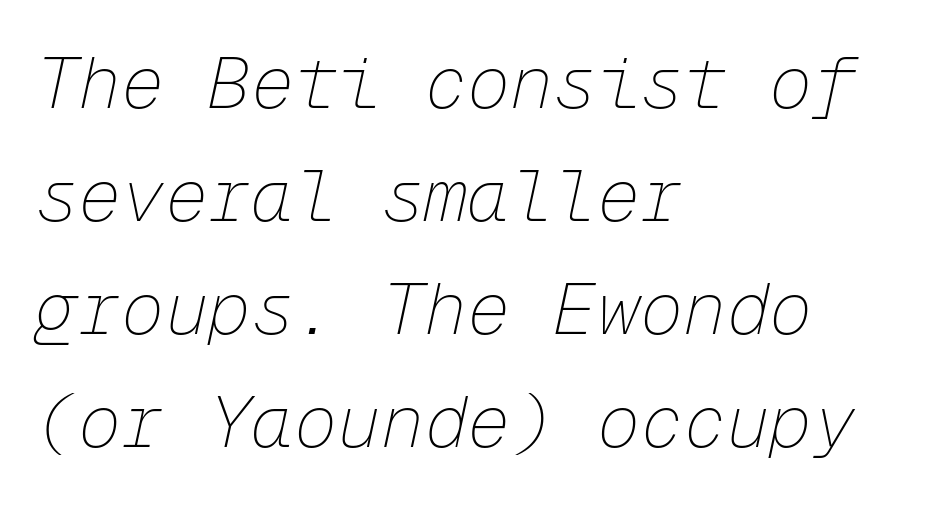
Q: Is the text bold? A: No.
Q: Is the text italic (slanted)? A: Yes, it leans right by about 12 degrees.
Q: Is the text underlined? A: No.
Q: How is the paragraph aligned? A: Left-aligned.
Q: Is the spacing between letters normal or unusually wide? A: Normal.
Q: Is the spacing between lines tight, normal or loose? A: Normal.
Q: Width (condensed, normal, or wide)? A: Normal.
Q: Stroke contrast? A: Low.
Q: x-height? A: Medium.
Q: Monospaced? A: Yes.
